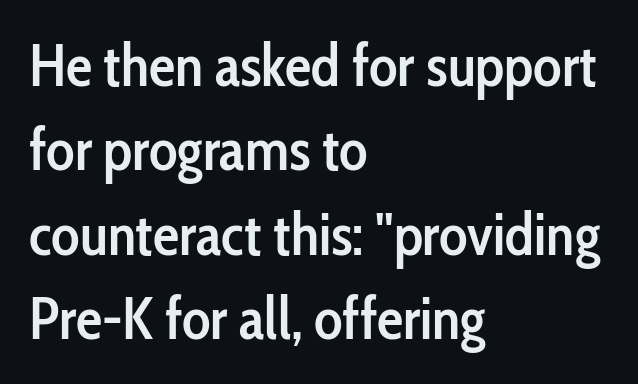
The face used here is proportionally spaced, like ordinary book or web type. Each new line begins a customary step beneath the previous one. Typographically, this falls in the sans-serif category. No extra tracking has been applied to these lines. Quick note: underline off. Line beginnings align vertically; line endings do not.
